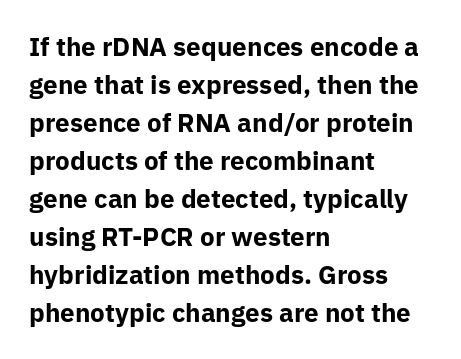
{"italic": "no", "bold": "yes", "underline": "no", "align": "left", "line_spacing": "normal", "line_spacing_ratio": 1.46, "letter_spacing": "normal", "letter_spacing_em": 0.0, "glyph_px": 26}
